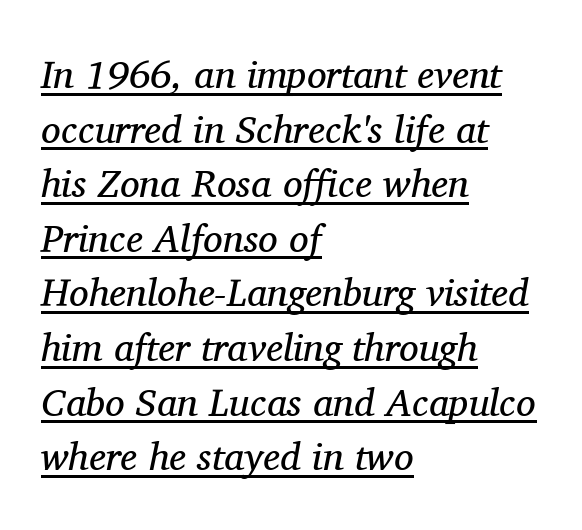
{"serif": "yes", "italic": "yes", "lean": "right", "slant_degrees": 11, "bold": "no", "weight": "regular", "width": "normal", "stroke_contrast": "medium", "x_height": "medium", "monospaced": "no", "underline": "yes", "align": "left", "line_spacing": "normal", "line_spacing_ratio": 1.4, "letter_spacing": "normal", "letter_spacing_em": 0.0, "glyph_px": 39}
